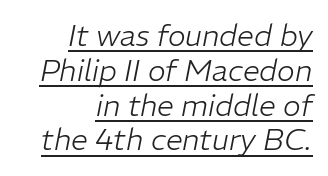
The image shows 30 px light type, italic (leaning right); set right-aligned, line spacing 1.16x, normal letter spacing, underlined; low stroke contrast and a medium x-height.
